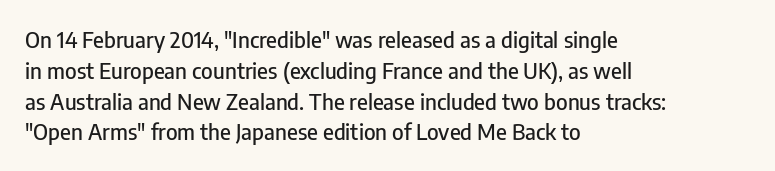
Q: Is the text italic (slanted)? A: No, it is upright.
Q: Is the text underlined? A: No.
Q: How is the paragraph aligned? A: Left-aligned.
Q: Is the spacing between letters normal or unusually wide? A: Normal.
Q: Is the spacing between lines tight, normal or loose? A: Normal.
